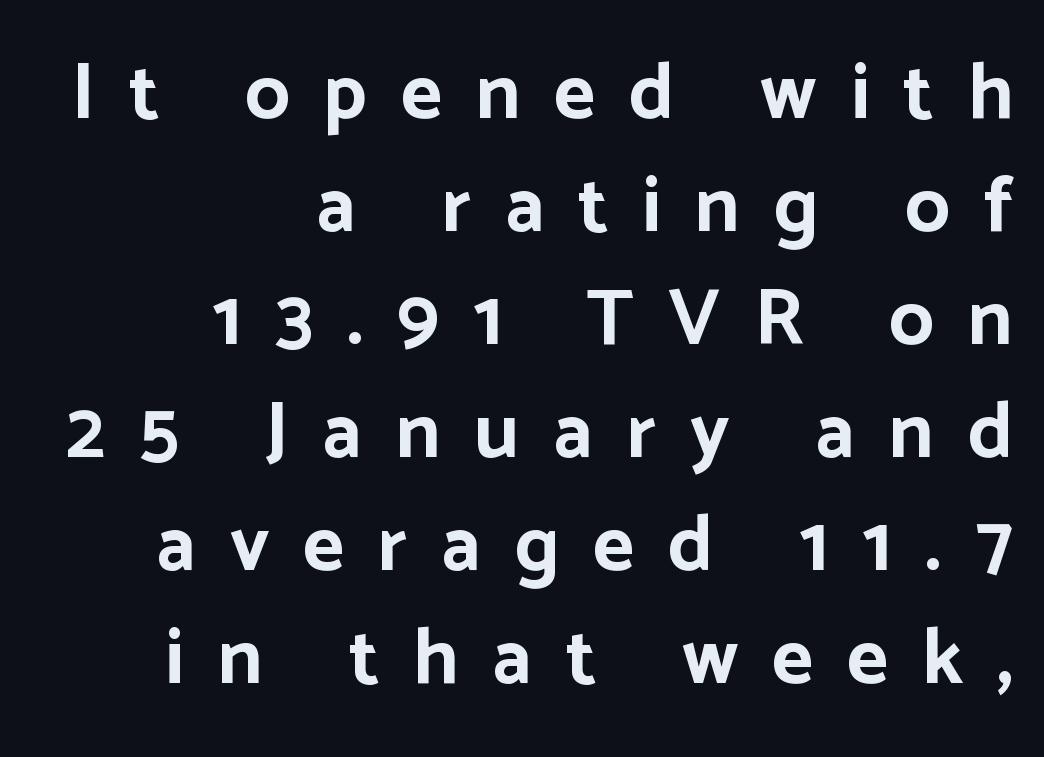
Q: Is the text bold? A: Yes.
Q: Is the text italic (slanted)? A: No, it is upright.
Q: Is the typeface a serif or a sans-serif typeface? A: Sans-serif.
Q: Is the text underlined? A: No.
Q: How is the paragraph aligned? A: Right-aligned.
Q: Is the spacing between letters normal or unusually wide? A: Unusually wide.
Q: Is the spacing between lines tight, normal or loose? A: Normal.
Q: Width (condensed, normal, or wide)? A: Normal.
Q: Stroke contrast? A: Low.
Q: x-height? A: Medium.
Q: Monospaced? A: No.
